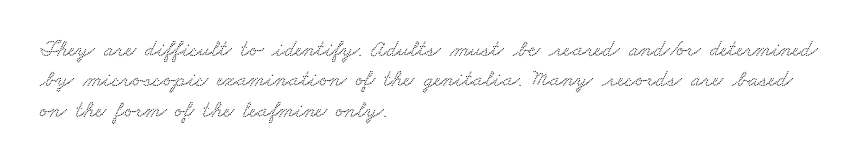
Each line starts at the same left margin while the right side varies. No extra tracking has been applied to these lines. One glance says typical: line gaps are just what's usual. The strip under each line holds only bare page.
